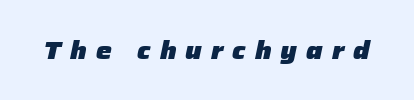
Q: Is the text bold? A: Yes.
Q: Is the text italic (slanted)? A: Yes, it leans right by about 12 degrees.
Q: Is the text underlined? A: No.
Q: Is the spacing between letters normal or unusually wide? A: Unusually wide.
